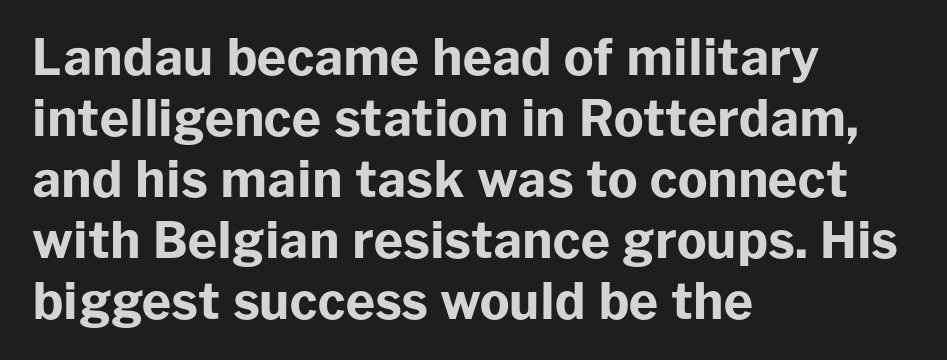
Q: Is the text bold? A: Yes.
Q: Is the text italic (slanted)? A: No, it is upright.
Q: Is the typeface a serif or a sans-serif typeface? A: Sans-serif.
Q: Is the text underlined? A: No.
Q: How is the paragraph aligned? A: Left-aligned.
Q: Is the spacing between letters normal or unusually wide? A: Normal.
Q: Width (condensed, normal, or wide)? A: Normal.
Q: Stroke contrast? A: Low.
Q: x-height? A: Medium.
Q: Monospaced? A: No.
